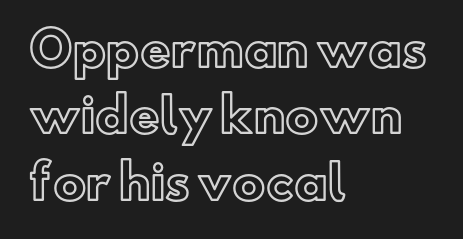
The image shows 47 px text type, upright; set left-aligned, normal line spacing (1.41x), normal letter spacing, not underlined; a small x-height.
